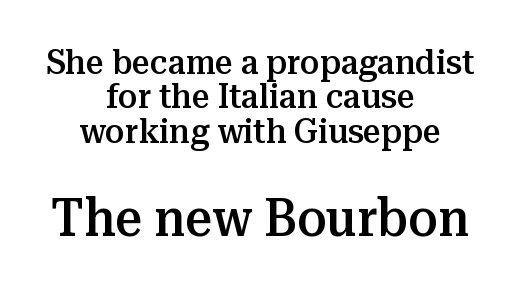
Q: Is the text bold? A: Semi-bold.
Q: Is the text italic (slanted)? A: No, it is upright.
Q: Is the typeface a serif or a sans-serif typeface? A: Serif.
Q: Is the text underlined? A: No.
Q: How is the paragraph aligned? A: Centered.
Q: Is the spacing between letters normal or unusually wide? A: Normal.
Q: Is the spacing between lines tight, normal or loose? A: Tight.
Q: Which block of text is set in a larger size, the first (top) or the second (bottom)? A: The second (bottom) one.
Q: Width (condensed, normal, or wide)? A: Normal.
Q: Stroke contrast? A: Medium.
Q: x-height? A: Medium.
Q: Monospaced? A: No.
